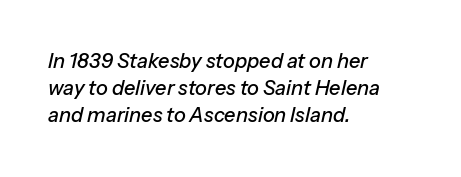
{"italic": "yes", "lean": "right", "slant_degrees": 13, "underline": "no", "align": "left", "line_spacing": "normal", "line_spacing_ratio": 1.34, "letter_spacing": "normal", "letter_spacing_em": 0.0, "glyph_px": 20}
